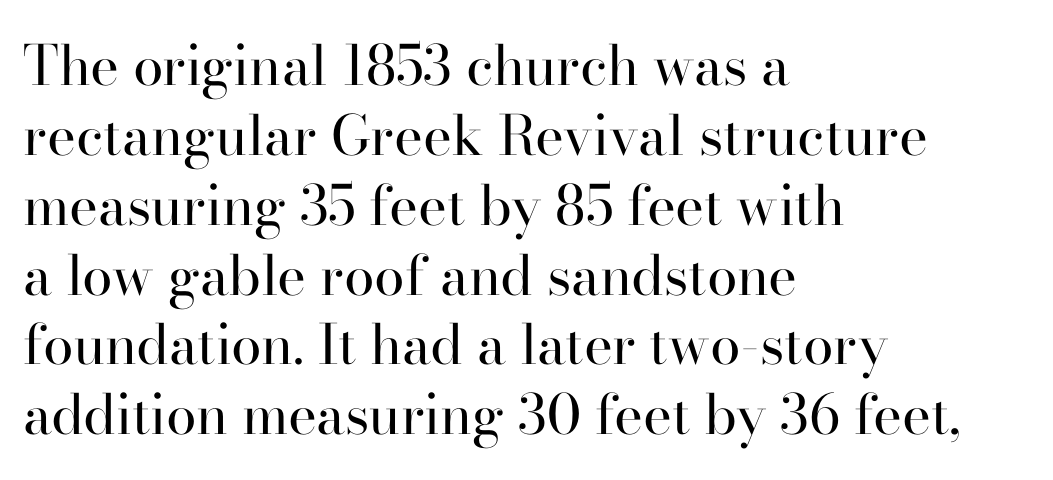
Stroke mass is kept to a normal reading level or below. Which margin do the lines hug? The left one — the right edge is uneven. Spacing verdict: proportional, widths tailored to each character. Whoever set this chose a conventional vertical rhythm. The passage shown is typeset with a serif family.
